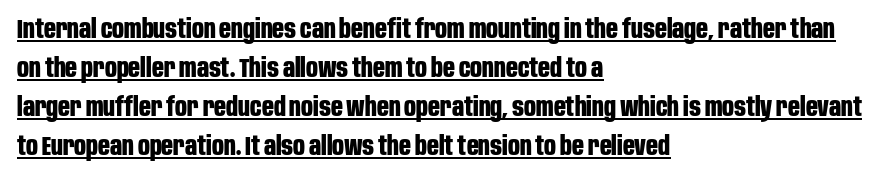
Q: Is the text bold? A: Yes.
Q: Is the text italic (slanted)? A: No, it is upright.
Q: Is the text underlined? A: Yes.
Q: How is the paragraph aligned? A: Left-aligned.
Q: Is the spacing between letters normal or unusually wide? A: Normal.
Q: Is the spacing between lines tight, normal or loose? A: Normal.
